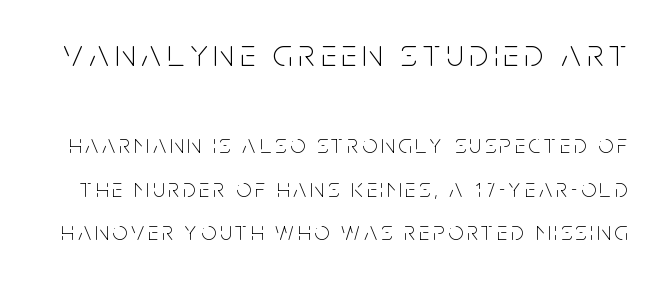
Q: Is the text bold? A: No.
Q: Is the text italic (slanted)? A: No, it is upright.
Q: Is the typeface a serif or a sans-serif typeface? A: Sans-serif.
Q: Is the text underlined? A: No.
Q: Is the spacing between lines tight, normal or loose? A: Normal.
Q: Which block of text is set in a larger size, the first (top) or the second (bottom)? A: The first (top) one.
Q: Width (condensed, normal, or wide)? A: Condensed.
Q: Stroke contrast? A: Low.
Q: x-height? A: Large.
Q: Monospaced? A: No.
